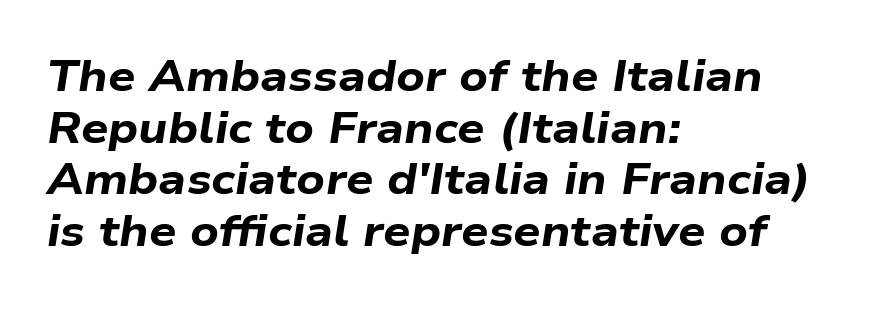
The letters advance in unequal steps, a hallmark of proportional type. This is oblique type, the kind used for emphasis or titles. The type is set solid horizontally, with unmodified tracking. The paragraph shown leans on its left margin. Heavy-handed strokes throughout: this text is bold.
